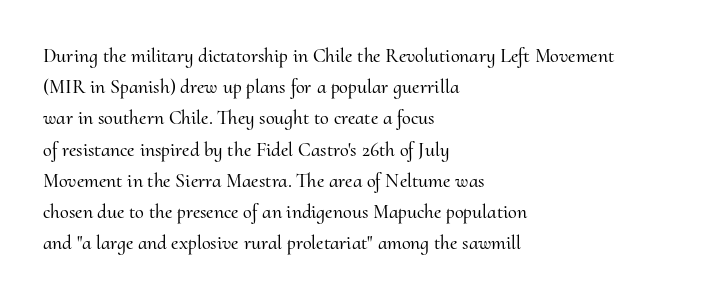
The image shows 20 px text type, upright; set left-aligned, normal line spacing (1.56x), normal letter spacing, not underlined.
